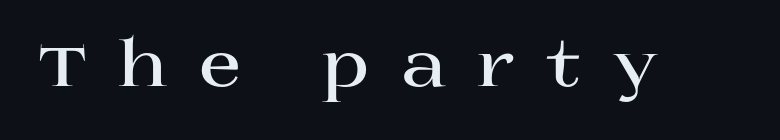
The image shows 63 px bold, wide serif type, upright; set unusually wide letter spacing (+0.49 em), not underlined; high stroke contrast and a large x-height.
